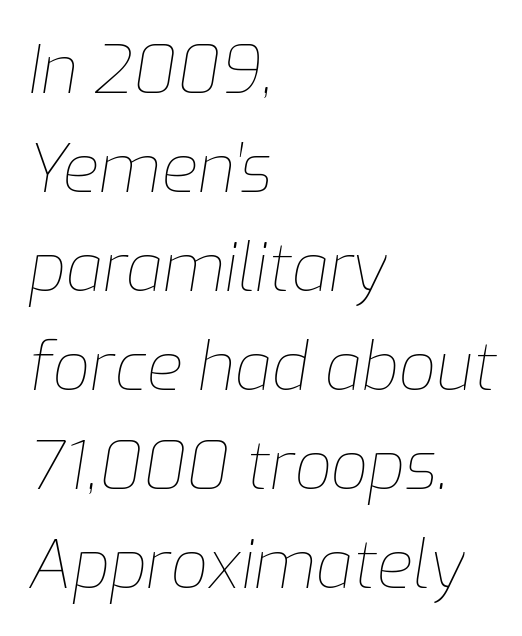
Q: Is the text bold? A: No.
Q: Is the text italic (slanted)? A: Yes, it leans right by about 9 degrees.
Q: Is the text underlined? A: No.
Q: How is the paragraph aligned? A: Left-aligned.
Q: Is the spacing between letters normal or unusually wide? A: Normal.
Q: Is the spacing between lines tight, normal or loose? A: Normal.
Q: Width (condensed, normal, or wide)? A: Normal.
Q: Stroke contrast? A: Low.
Q: x-height? A: Medium.
Q: Monospaced? A: No.
